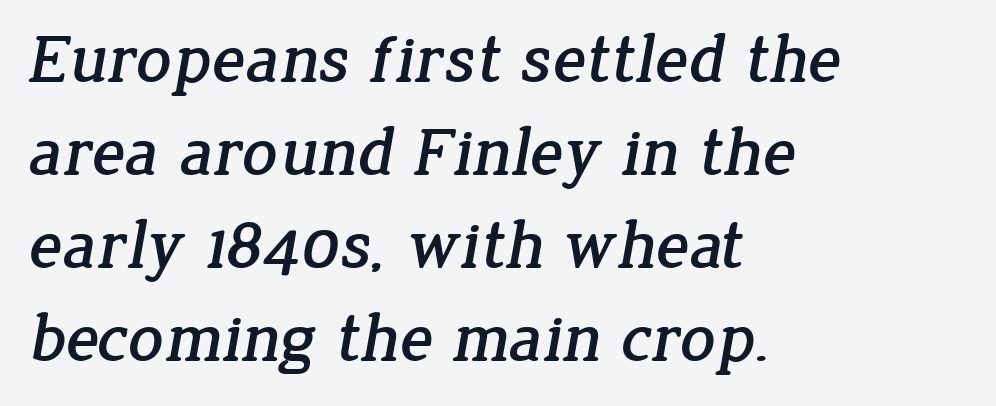
{"serif": "yes", "width": "normal", "stroke_contrast": "low", "x_height": "medium", "monospaced": "no", "underline": "no", "align": "left", "line_spacing": "normal", "line_spacing_ratio": 1.35, "letter_spacing": "normal", "letter_spacing_em": 0.0, "glyph_px": 69}
